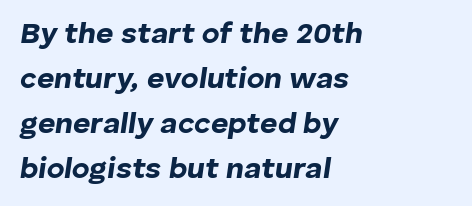
{"italic": "yes", "lean": "right", "slant_degrees": 8, "bold": "yes", "weight": "bold", "width": "normal", "stroke_contrast": "low", "x_height": "medium", "monospaced": "no", "underline": "no", "align": "left", "line_spacing": "normal", "line_spacing_ratio": 1.5, "letter_spacing": "normal", "letter_spacing_em": 0.0, "glyph_px": 30}
